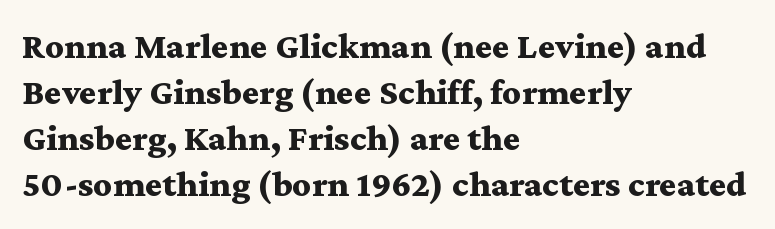
Heavy-handed strokes throughout: this text is bold. The horizontal fit of the characters is conventional and even. Line starts are locked; line ends wander. Looks like regular typesetting: each glyph gets only the width it needs.
